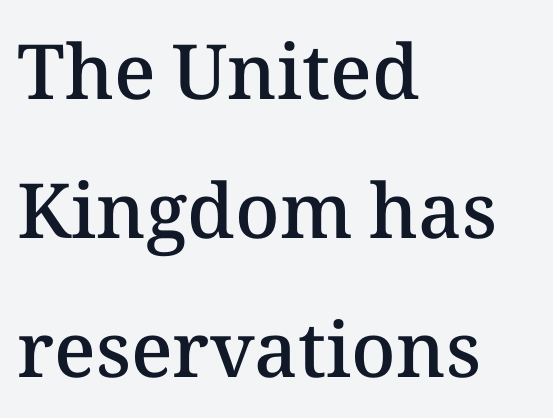
Do the characters align in a grid? No, the font is proportional. You can tell it's not italic because the verticals are truly vertical. This rendering features lettering with no underline. Stems and bowls a touch heavier than normal — semibold. Nothing unusual about the tracking: characters are spaced as the font intends. The paragraph has a hard left edge and a soft right edge.
